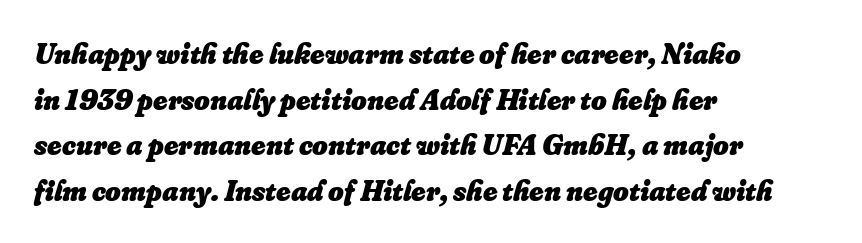
The image shows 30 px heavy type, italic (leaning right); set left-aligned, normal line spacing (1.52x), normal letter spacing, not underlined; low stroke contrast and a small x-height.
